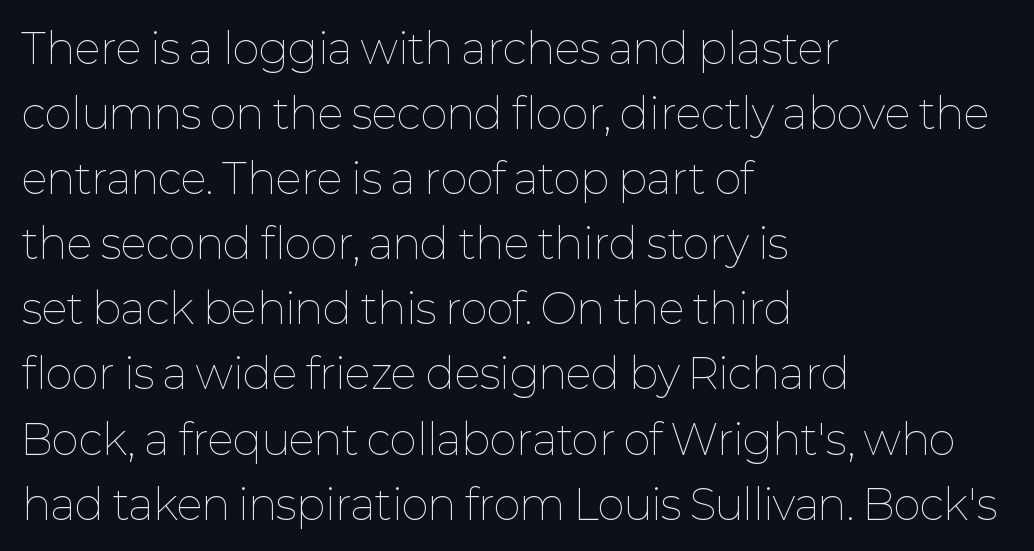
Q: Is the text bold? A: No.
Q: Is the text italic (slanted)? A: No, it is upright.
Q: Is the text underlined? A: No.
Q: How is the paragraph aligned? A: Left-aligned.
Q: Is the spacing between letters normal or unusually wide? A: Normal.
Q: Is the spacing between lines tight, normal or loose? A: Normal.
Q: Width (condensed, normal, or wide)? A: Normal.
Q: Stroke contrast? A: Low.
Q: x-height? A: Medium.
Q: Monospaced? A: No.
